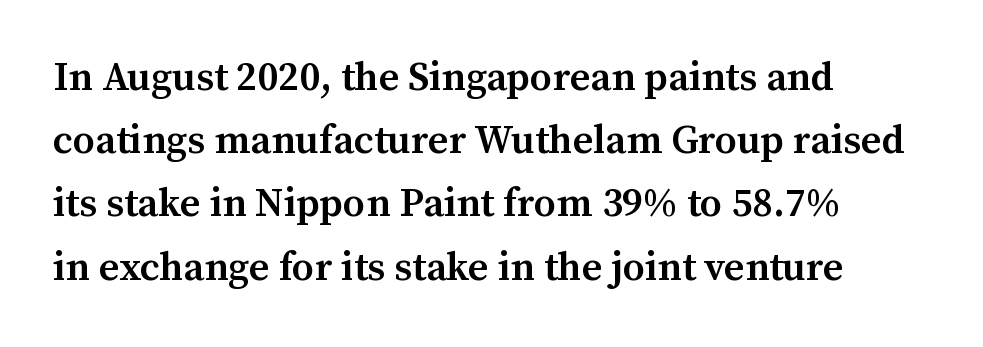
The image shows 40 px semibold serif type, upright; set left-aligned, normal line spacing (1.58x), normal letter spacing, not underlined; medium stroke contrast and a medium x-height.
